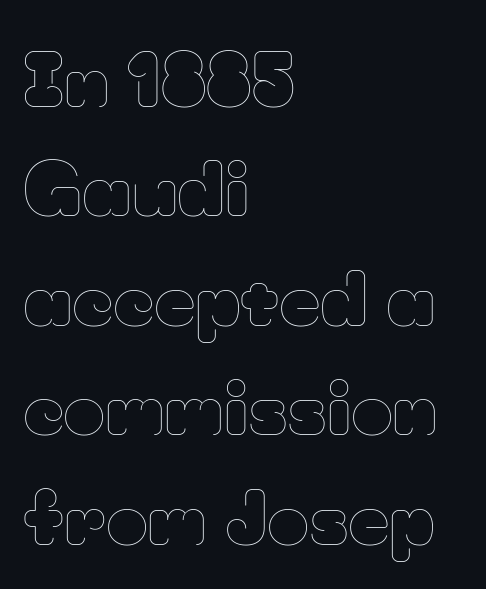
{"italic": "no", "bold": "no", "weight": "thin", "width": "normal", "stroke_contrast": "low", "x_height": "small", "monospaced": "no", "underline": "no", "align": "left", "line_spacing": "normal", "line_spacing_ratio": 1.52, "letter_spacing": "normal", "letter_spacing_em": 0.0, "glyph_px": 72}
